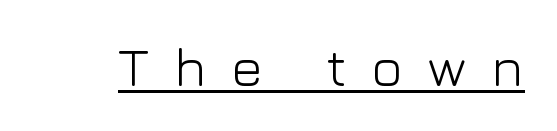
A sans-serif font was chosen for this passage. This sample carries an underscore along the baseline area. Nope, not italic — everything's standing straight. Loose tracking; the words dissolve into strings of separated letters. Unbolded letterforms with no extra heft.
